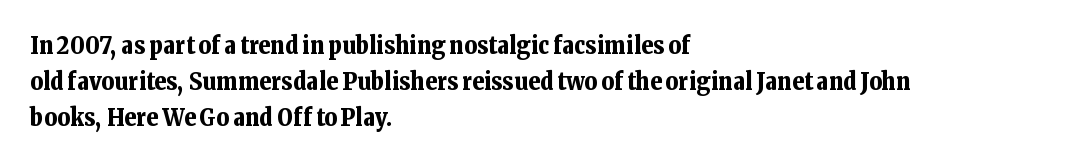
{"italic": "no", "bold": "yes", "underline": "no", "align": "left", "line_spacing": "normal", "line_spacing_ratio": 1.49, "letter_spacing": "normal", "letter_spacing_em": 0.0, "glyph_px": 24}
